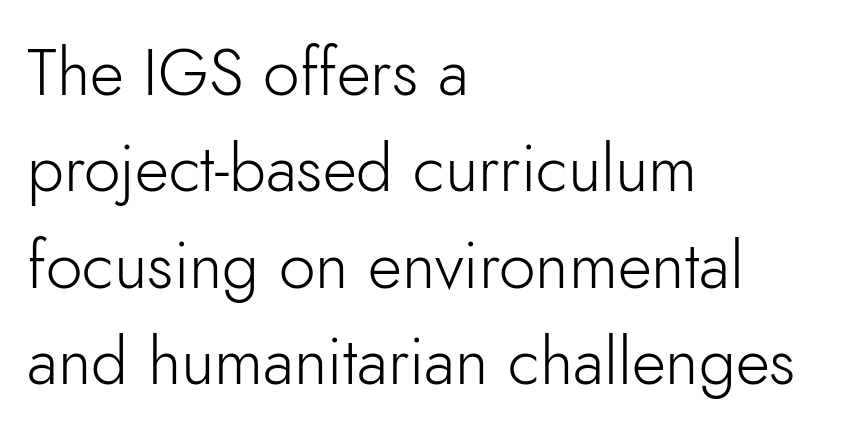
{"serif": "no", "italic": "no", "bold": "no", "weight": "light", "width": "normal", "stroke_contrast": "low", "x_height": "small", "monospaced": "no", "underline": "no", "align": "left", "line_spacing": "normal", "line_spacing_ratio": 1.46, "letter_spacing": "normal", "letter_spacing_em": 0.0, "glyph_px": 66}
